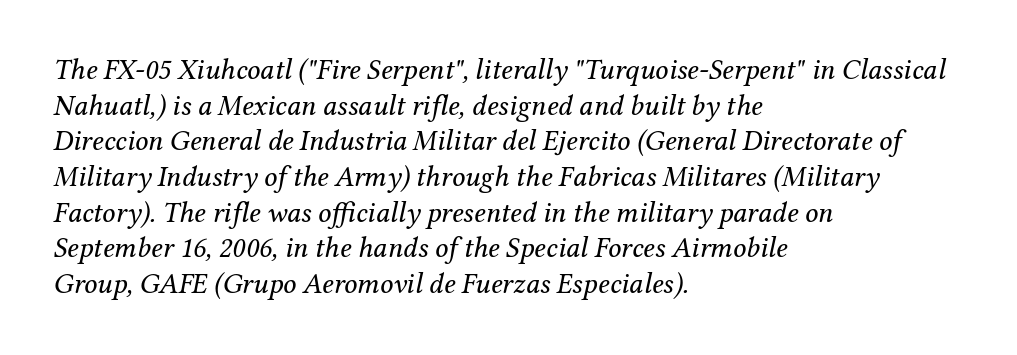
Letters rest on an invisible, unmarked baseline. Heft: none added — not bold. The letterforms sit shoulder to shoulder at normal distance. These lines are rendered in a variable-pitch font.
